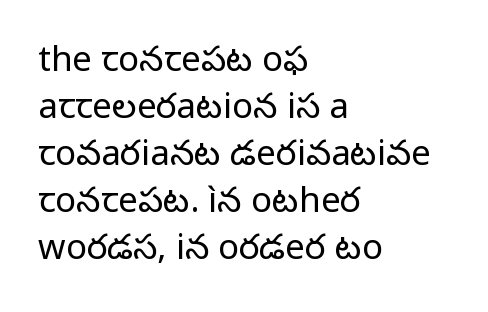
Q: Is the text bold? A: No.
Q: Is the text italic (slanted)? A: No, it is upright.
Q: Is the typeface a serif or a sans-serif typeface? A: Sans-serif.
Q: Is the text underlined? A: No.
Q: How is the paragraph aligned? A: Left-aligned.
Q: Is the spacing between letters normal or unusually wide? A: Normal.
Q: Is the spacing between lines tight, normal or loose? A: Normal.
Q: Width (condensed, normal, or wide)? A: Normal.
Q: Stroke contrast? A: Low.
Q: x-height? A: Medium.
Q: Monospaced? A: No.
